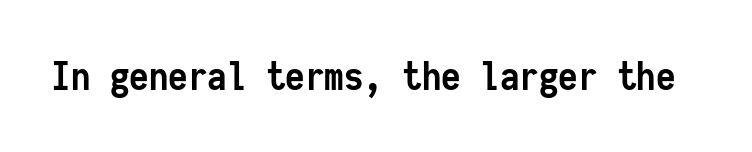
Decoration check: the copy has no underline. Italic? Not at all — the glyphs are vertical. The face used here is monospaced, like something from a code editor. The characters display no serif detailing; their extremities are plain. The face used here has the dense, thick strokes of a bold.
